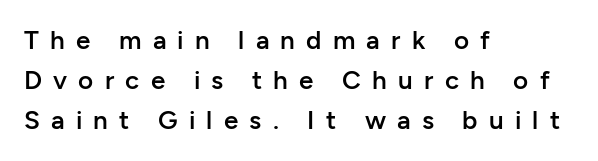
Inter-character spacing is expanded well beyond the font's built-in metrics. Regular leading. Look at the stroke-to-counter ratio: somewhat heavy, a semibold. Posture: straight, roman, zero tilt.
